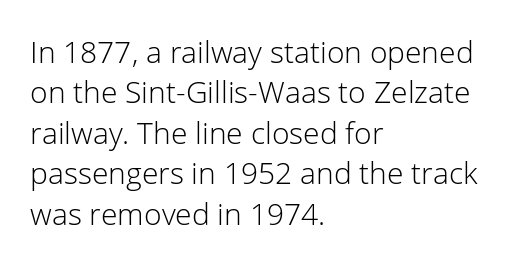
{"serif": "no", "italic": "no", "bold": "no", "weight": "light", "width": "normal", "stroke_contrast": "low", "x_height": "medium", "monospaced": "no", "underline": "no", "align": "left", "line_spacing": "normal", "line_spacing_ratio": 1.35, "letter_spacing": "normal", "letter_spacing_em": 0.0, "glyph_px": 30}
